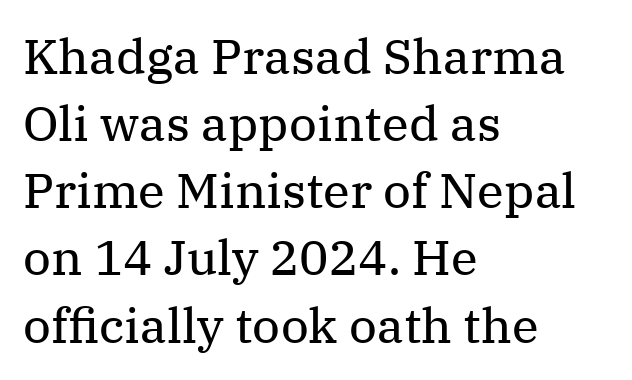
Q: Is the text bold? A: No.
Q: Is the text italic (slanted)? A: No, it is upright.
Q: Is the typeface a serif or a sans-serif typeface? A: Serif.
Q: Is the text underlined? A: No.
Q: How is the paragraph aligned? A: Left-aligned.
Q: Is the spacing between letters normal or unusually wide? A: Normal.
Q: Is the spacing between lines tight, normal or loose? A: Normal.
Q: Width (condensed, normal, or wide)? A: Normal.
Q: Stroke contrast? A: Medium.
Q: x-height? A: Medium.
Q: Monospaced? A: No.
